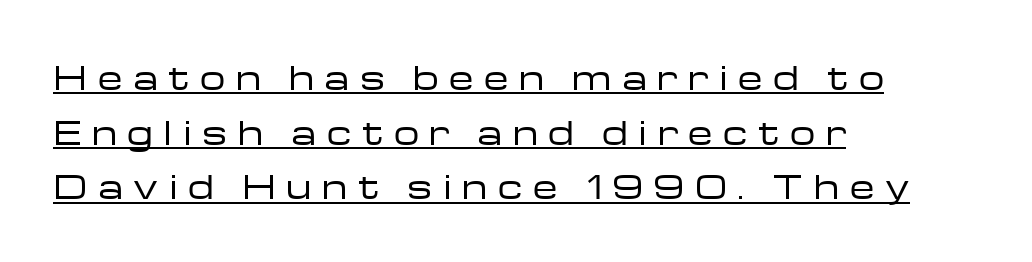
The lettering holds an erect, upright posture throughout. You could not count columns in this text — the font is proportionally spaced. The rendering inserts visible extra space after every character. In terms of letterform style, serifs are entirely absent.
